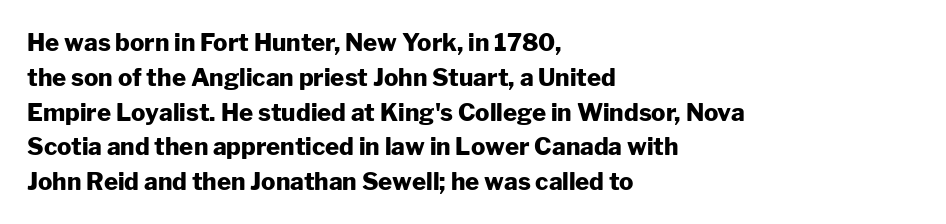
Nope, not italic — everything's standing straight. The passage shown has conventional tracking throughout. Bold? Absolutely — the strokes are thick and heavy. If you drew a ruler down the left edge, every line would touch it. The gap between lines stays unmarked. Horizontal bands of white between lines are of average thickness.
